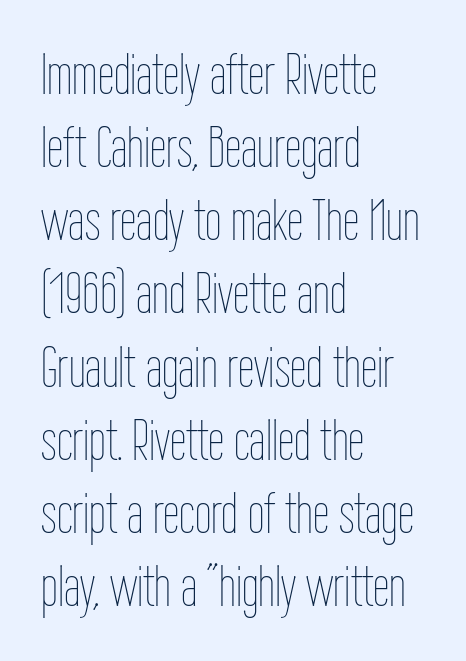
{"italic": "no", "bold": "no", "weight": "thin", "width": "condensed", "stroke_contrast": "low", "x_height": "medium", "monospaced": "no", "underline": "no", "align": "left", "line_spacing_ratio": 1.24, "letter_spacing": "normal", "letter_spacing_em": 0.0, "glyph_px": 59}
